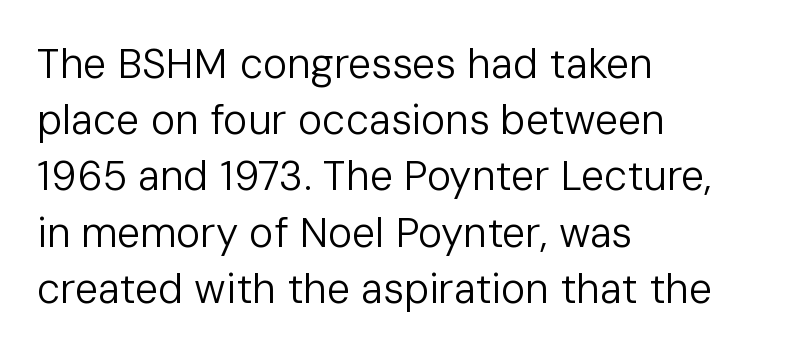
Casual observation: everything's shoved over to the left. The space beneath each line is pristine and unruled. Horizontal bands of white between lines are of average thickness. Check where the strokes stop: nothing finishes them off — pure sans. Does the lettering tilt? It doesn't — this is upright.
